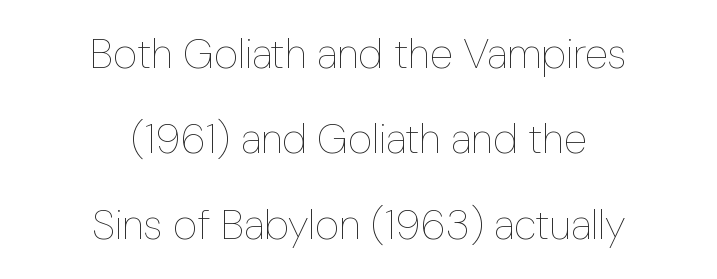
Q: Is the text bold? A: No.
Q: Is the text italic (slanted)? A: No, it is upright.
Q: Is the text underlined? A: No.
Q: How is the paragraph aligned? A: Centered.
Q: Is the spacing between letters normal or unusually wide? A: Normal.
Q: Is the spacing between lines tight, normal or loose? A: Loose.
Q: Width (condensed, normal, or wide)? A: Condensed.
Q: Stroke contrast? A: Low.
Q: x-height? A: Medium.
Q: Monospaced? A: No.
